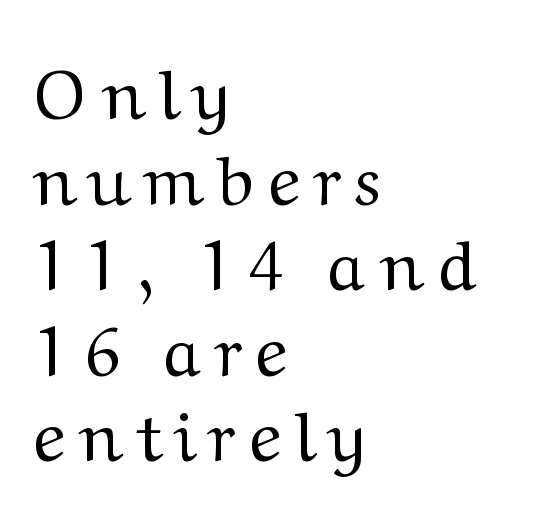
Q: Is the text bold? A: No.
Q: Is the text italic (slanted)? A: No, it is upright.
Q: Is the typeface a serif or a sans-serif typeface? A: Serif.
Q: Is the text underlined? A: No.
Q: How is the paragraph aligned? A: Left-aligned.
Q: Is the spacing between letters normal or unusually wide? A: Unusually wide.
Q: Width (condensed, normal, or wide)? A: Normal.
Q: Stroke contrast? A: Medium.
Q: x-height? A: Medium.
Q: Monospaced? A: No.
